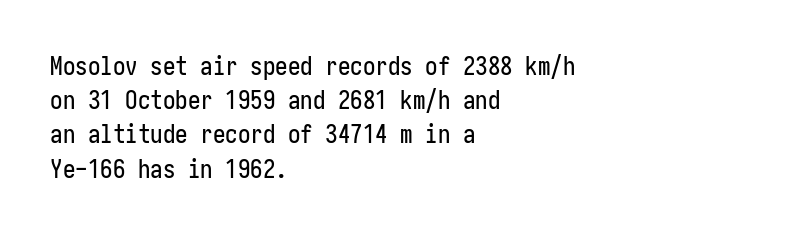
{"italic": "no", "underline": "no", "align": "left", "line_spacing": "normal", "line_spacing_ratio": 1.37, "letter_spacing": "normal", "letter_spacing_em": 0.0, "glyph_px": 25}
